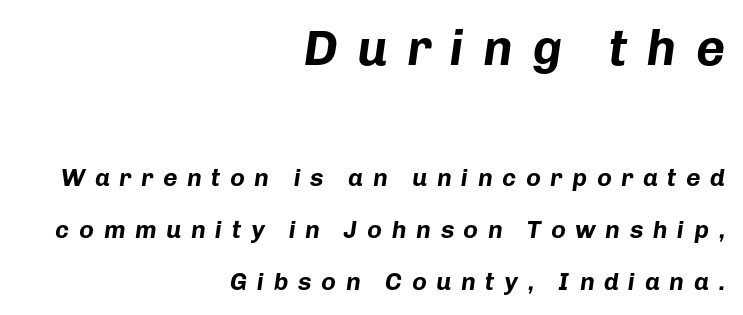
The space directly below the letters is spotless. Here the glyphs are tracked loosely, breaking word shapes into spaced letters. Vertical spacing — loose. A typesetter would call this proportional, since set widths differ per character. The text carries the slant typical of an italic or oblique font.
